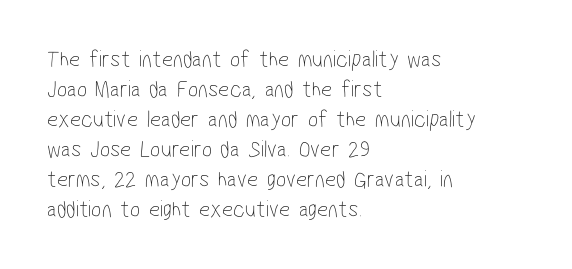
{"bold": "no", "underline": "no", "align": "left", "line_spacing": "normal", "line_spacing_ratio": 1.25, "letter_spacing": "normal", "letter_spacing_em": 0.0, "glyph_px": 24}
